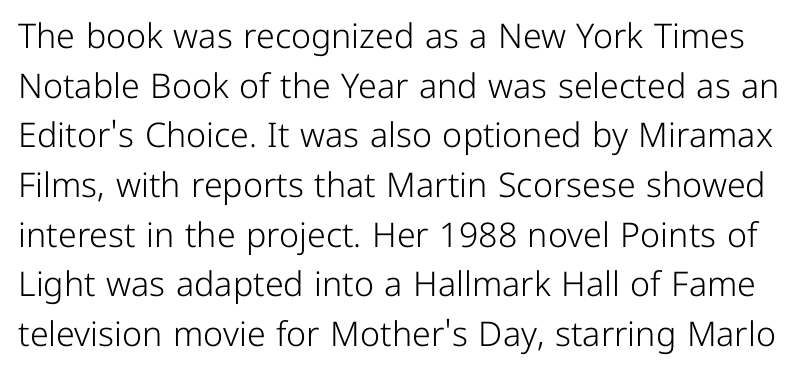
{"serif": "no", "italic": "no", "bold": "no", "weight": "light", "width": "normal", "stroke_contrast": "low", "x_height": "medium", "monospaced": "no", "underline": "no", "line_spacing": "normal", "line_spacing_ratio": 1.46, "letter_spacing": "normal", "letter_spacing_em": 0.0, "glyph_px": 34}
